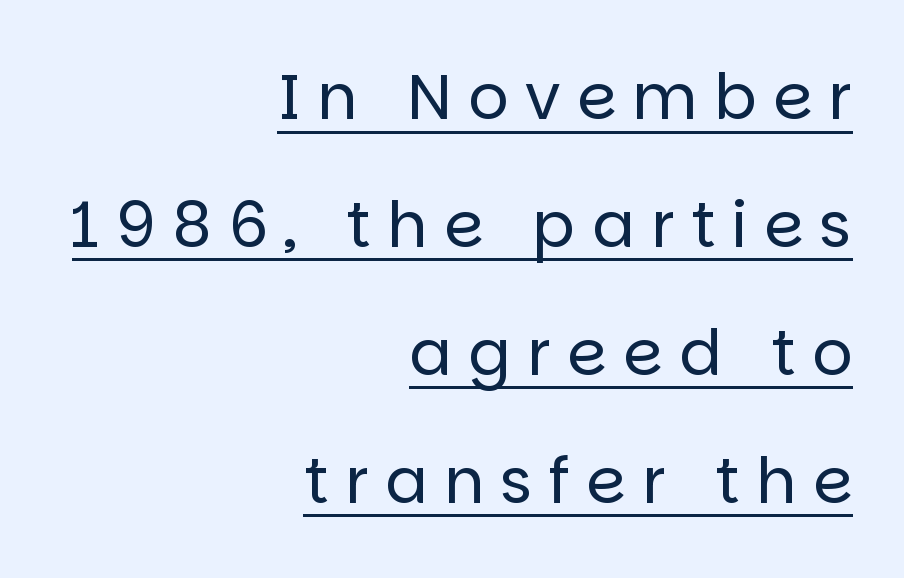
The image shows 63 px regular-weight sans-serif type, upright; set right-aligned, loose line spacing (2.03x), unusually wide letter spacing (+0.26 em), underlined; low stroke contrast and a large x-height.
